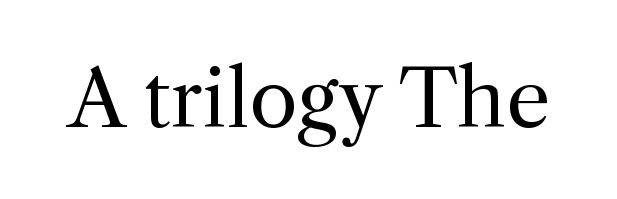
The image shows 78 px regular-weight serif type, upright; set normal letter spacing, not underlined; a medium x-height.
